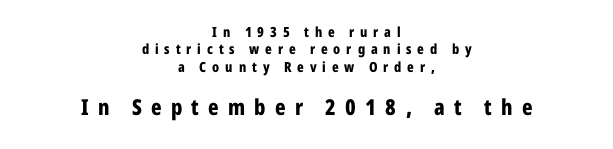
{"italic": "no", "bold": "yes", "underline": "no", "align": "center", "line_spacing": "normal", "line_spacing_ratio": 1.25, "letter_spacing": "wide", "letter_spacing_em": 0.42, "larger_block": "second", "size_ratio": 1.57, "glyph_px": 22}
